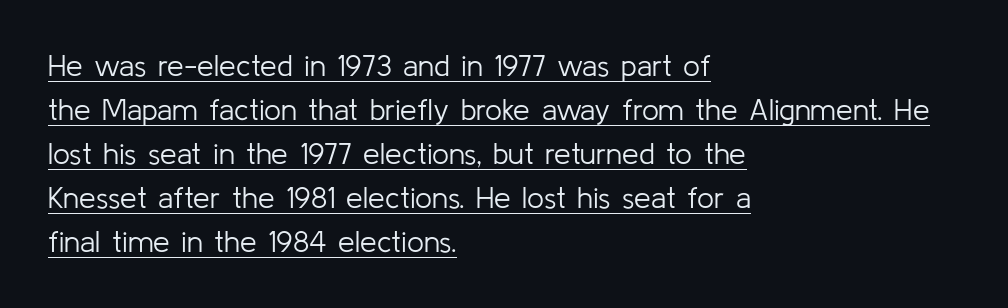
{"serif": "no", "italic": "no", "bold": "no", "weight": "light", "width": "normal", "stroke_contrast": "low", "x_height": "medium", "monospaced": "no", "underline": "yes", "align": "left", "line_spacing": "normal", "line_spacing_ratio": 1.47, "letter_spacing": "normal", "letter_spacing_em": 0.0, "glyph_px": 30}
